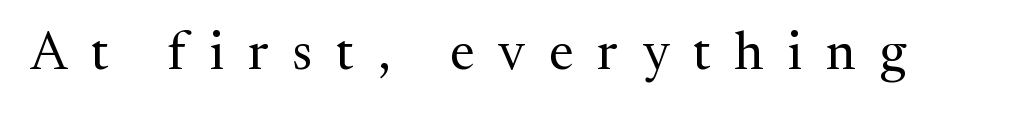
The image shows 53 px regular-weight serif type, upright; set unusually wide letter spacing (+0.45 em), not underlined; medium stroke contrast and a medium x-height.
